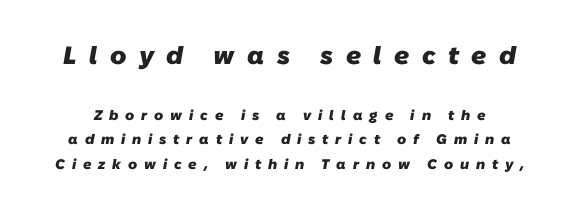
Size hierarchy here favors the leading block over the trailing one. On the weight axis this lands at bold, roughly 700. Rule under the text: the space is simply empty. Tracking here is generous; glyphs stand well apart from one another.
